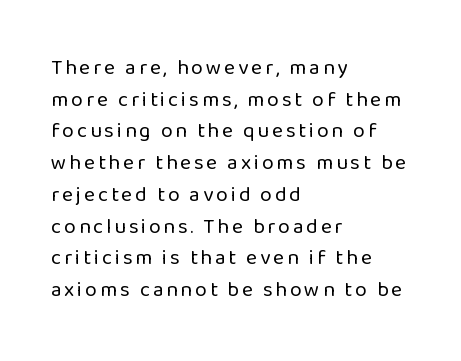
{"italic": "no", "bold": "no", "underline": "no", "align": "left", "line_spacing": "normal", "line_spacing_ratio": 1.51, "glyph_px": 21}
